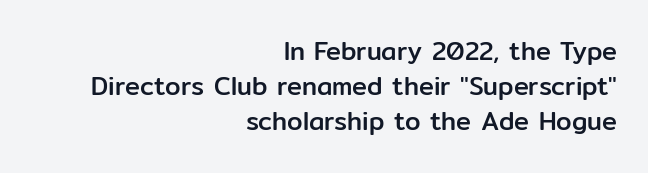
The image shows 25 px text type, upright; set right-aligned, normal line spacing (1.41x), normal letter spacing, not underlined.
